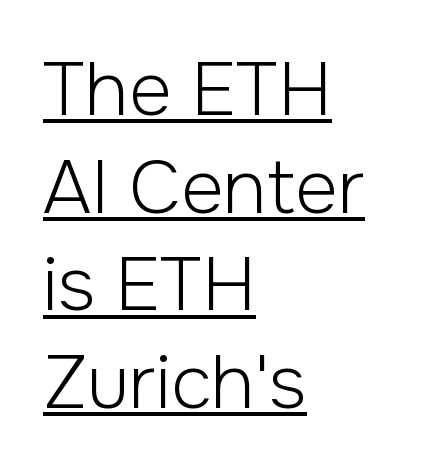
A quiet, ordinary-to-light weight characterises the typeface. Rendered with straight, roman letterforms. A continuous stroke trails under the words, as in a hyperlink. Between one letter and the next there's only the usual sliver of space. Do the characters align in a grid? No, the font is proportional. The characters display no serif detailing; their extremities are plain.
